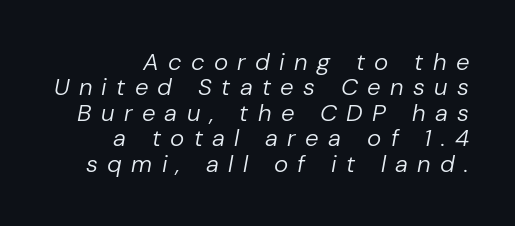
The text carries the slant typical of an italic or oblique font. These glyphs show unthickened strokes, regular width or finer. Horizontally, the lines are justified to the trailing edge only. Here the glyphs are tracked loosely, breaking word shapes into spaced letters. The glyphs are unaccompanied by any horizontal stroke below them.
